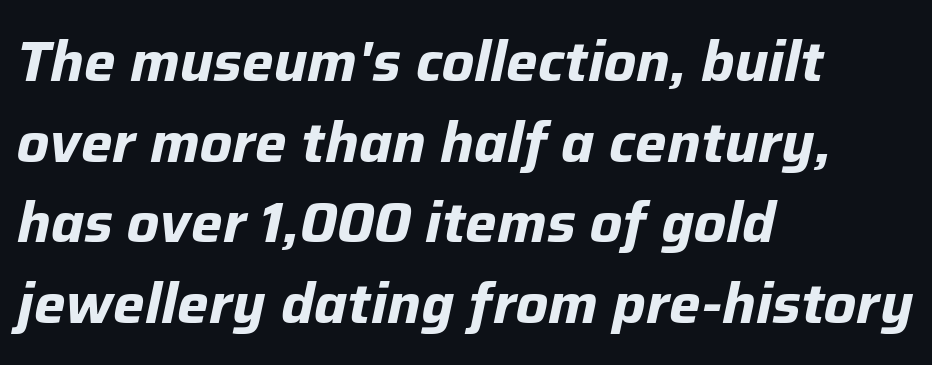
The characters look thick and weighty, a clear bold. The baseline area is clear. Does the lettering tilt? It does — this is italic. How would I describe the line gaps? Plain and ordinary.
